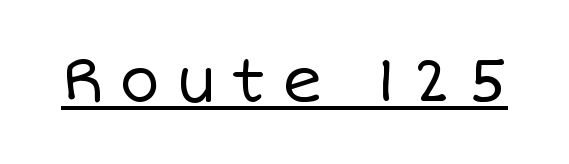
Q: Is the text bold? A: No.
Q: Is the text italic (slanted)? A: No, it is upright.
Q: Is the text underlined? A: Yes.
Q: Is the spacing between letters normal or unusually wide? A: Unusually wide.
Q: Width (condensed, normal, or wide)? A: Normal.
Q: Stroke contrast? A: Low.
Q: x-height? A: Large.
Q: Monospaced? A: No.
